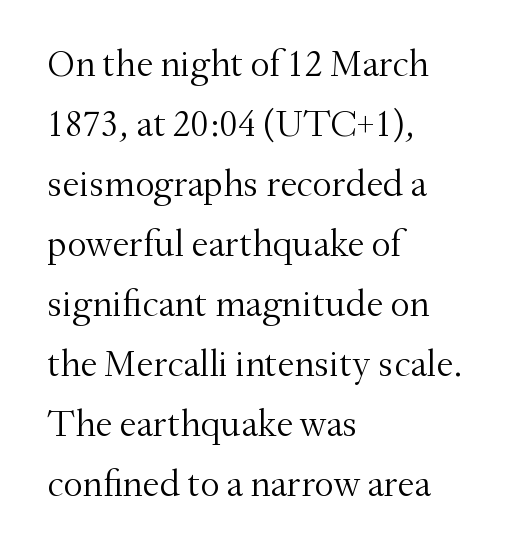
Q: Is the text bold? A: No.
Q: Is the text italic (slanted)? A: No, it is upright.
Q: Is the typeface a serif or a sans-serif typeface? A: Serif.
Q: Is the text underlined? A: No.
Q: How is the paragraph aligned? A: Left-aligned.
Q: Is the spacing between letters normal or unusually wide? A: Normal.
Q: Is the spacing between lines tight, normal or loose? A: Normal.
Q: Width (condensed, normal, or wide)? A: Normal.
Q: Stroke contrast? A: Medium.
Q: x-height? A: Small.
Q: Monospaced? A: No.
